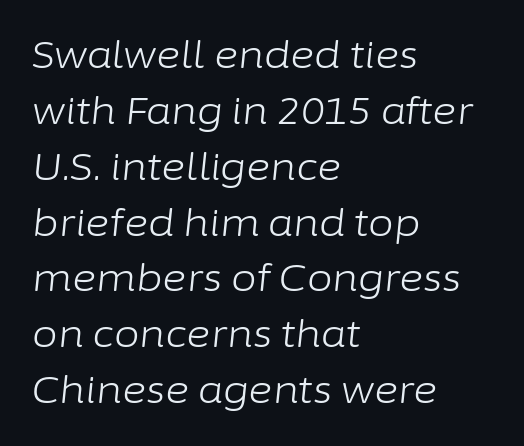
Honestly, the letter spacing is just normal — you wouldn't notice it. The font is comparable to plain body text, perhaps lighter. Here the designer chose a conventional face with non-uniform glyph widths. Vertical spacing — default.
